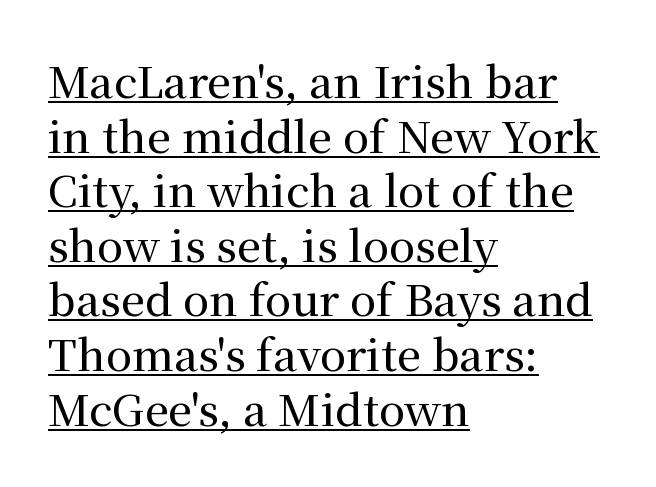
The image shows 43 px serif type, upright; set left-aligned, normal line spacing (1.27x), normal letter spacing, underlined; medium stroke contrast and a medium x-height.
